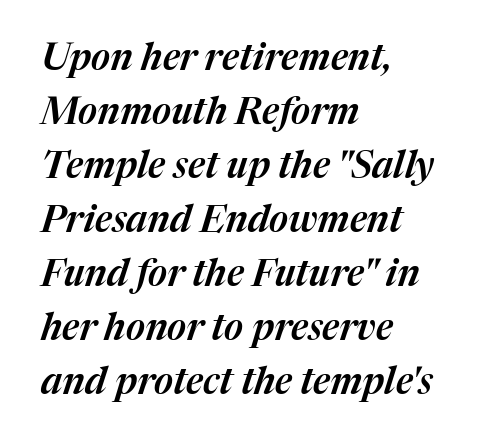
{"italic": "yes", "lean": "right", "slant_degrees": 17, "width": "normal", "stroke_contrast": "medium", "x_height": "medium", "monospaced": "no", "underline": "no", "align": "left", "line_spacing": "normal", "line_spacing_ratio": 1.46, "letter_spacing": "normal", "letter_spacing_em": 0.0, "glyph_px": 37}
